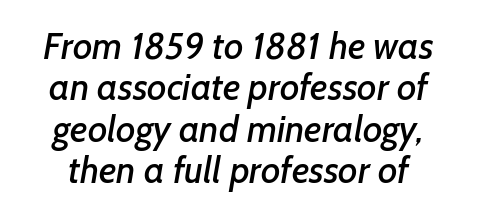
In terms of leading, this rendering errs on the cramped side. These lines are rendered in a variable-pitch font. Nobody drew a line under any word here. To sum up the face: it is a sans, with no serifs. Words appear dense and cohesive because spacing is normal.
